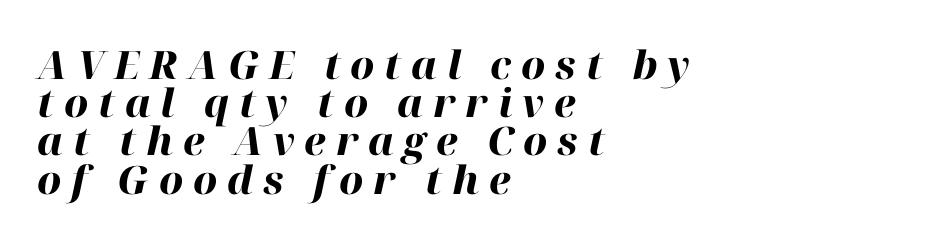
{"italic": "yes", "lean": "right", "slant_degrees": 12, "bold": "yes", "weight": "heavy", "width": "normal", "stroke_contrast": "high", "x_height": "medium", "monospaced": "no", "underline": "no", "align": "left", "line_spacing": "tight", "line_spacing_ratio": 0.98, "letter_spacing": "wide", "letter_spacing_em": 0.25, "glyph_px": 39}
